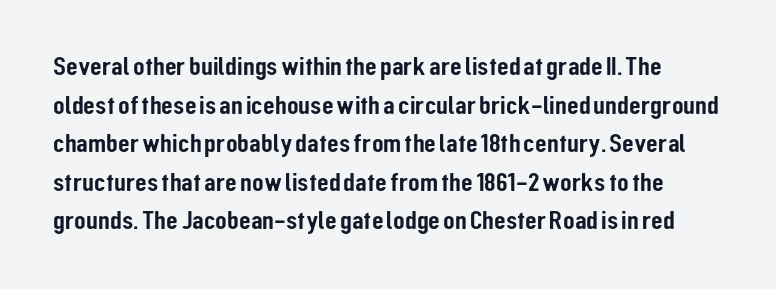
Evenly set lines give the paragraph a standard silhouette. Letters rest on an invisible, unmarked baseline. Is the letter spacing exaggerated? No — it looks like the ordinary default. Nope, not italic — everything's standing straight.
